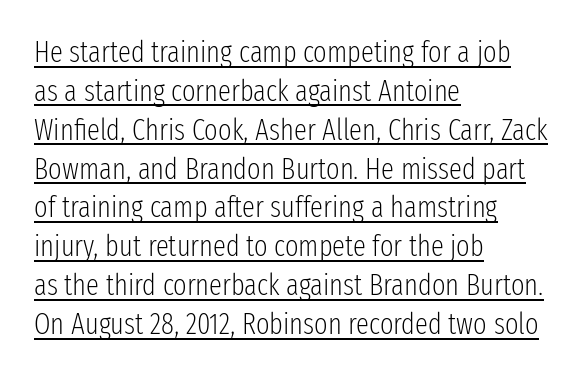
The font's upright variant was chosen for this text. You could not count columns in this text — the font is proportionally spaced. Emphasis is given by a line drawn under the lettering. Vertical spacing — default.
